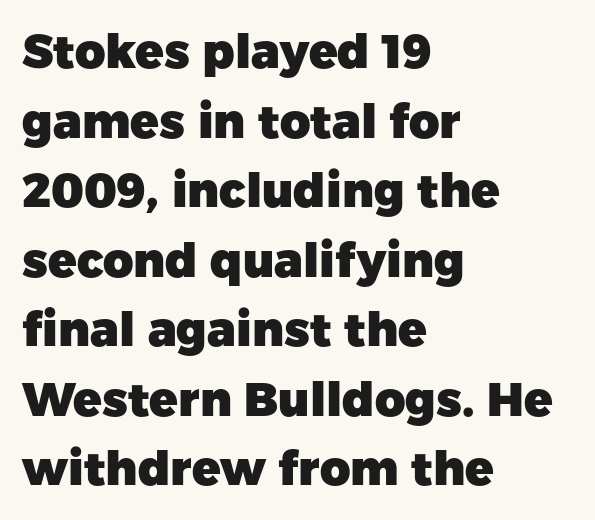
Q: Is the text bold? A: Yes.
Q: Is the text italic (slanted)? A: No, it is upright.
Q: Is the typeface a serif or a sans-serif typeface? A: Sans-serif.
Q: Is the text underlined? A: No.
Q: How is the paragraph aligned? A: Left-aligned.
Q: Is the spacing between letters normal or unusually wide? A: Normal.
Q: Is the spacing between lines tight, normal or loose? A: Normal.
Q: Width (condensed, normal, or wide)? A: Normal.
Q: Stroke contrast? A: Low.
Q: x-height? A: Medium.
Q: Monospaced? A: No.
